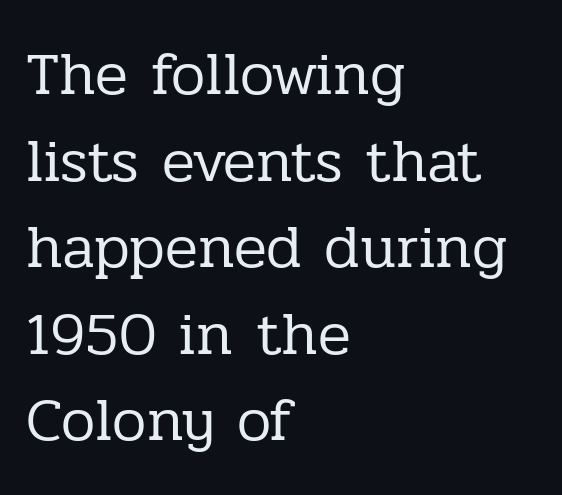
{"serif": "yes", "italic": "no", "bold": "no", "weight": "regular", "width": "normal", "stroke_contrast": "low", "x_height": "medium", "monospaced": "no", "underline": "no", "align": "left", "line_spacing": "normal", "line_spacing_ratio": 1.42, "letter_spacing": "normal", "letter_spacing_em": 0.0, "glyph_px": 61}
